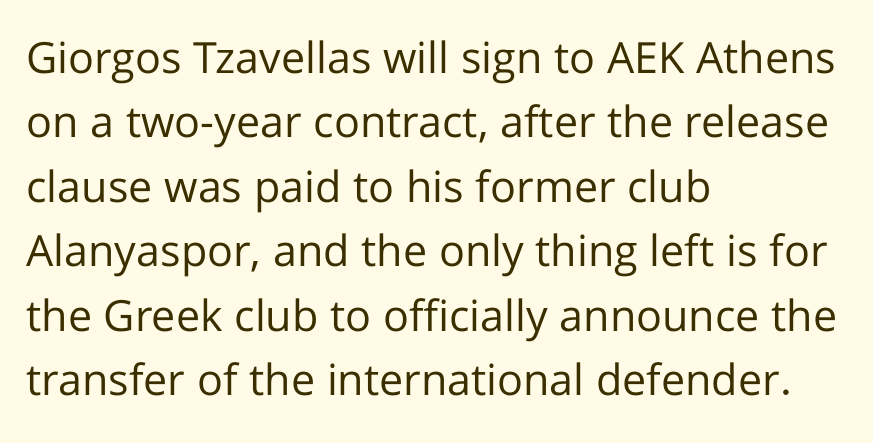
No italicization has been applied; the sample stays upright. Any mark beneath the type? The region is blank. Glyph-to-glyph distance matches everyday printed text. Does the copy run flush right? No — it runs flush left. A sans-serif font was chosen for this passage. This sample has the flowing, uneven cadence of proportional lettering.
